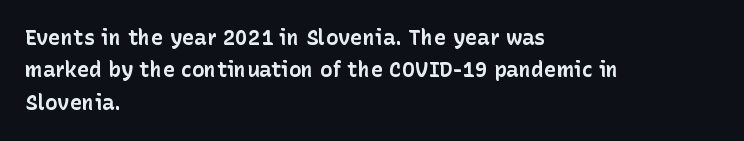
{"italic": "no", "bold": "yes", "underline": "no", "align": "left", "line_spacing": "normal", "line_spacing_ratio": 1.54, "letter_spacing": "normal", "letter_spacing_em": 0.0, "glyph_px": 21}
